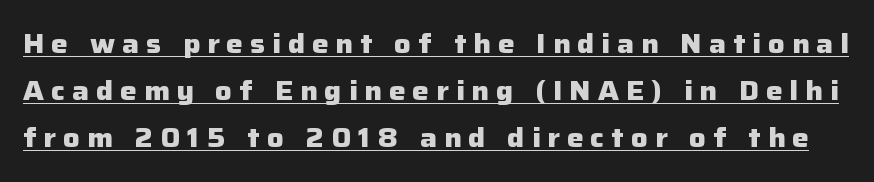
Pretty heavy lettering here — definitely bold. The lettering holds an erect, upright posture throughout. Has an underline been added? It has. The horizontal fit of the characters is loose and conspicuously gappy.
